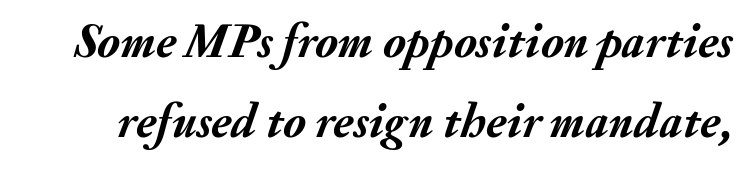
The passage shown is not underscored anywhere. Compared with typical body copy, the letter spacing here is the same. Note the varied advance widths — an 'i' is clearly narrower than an 'm'. Italic: yes, the glyphs are oblique.
